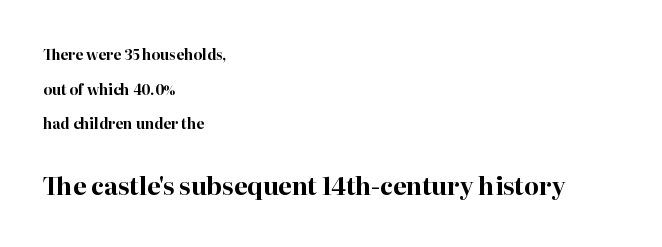
The image shows 24 px bold type, upright; set left-aligned, loose line spacing (2.48x), normal letter spacing, not underlined; the second (bottom) block is 1.71x larger.
